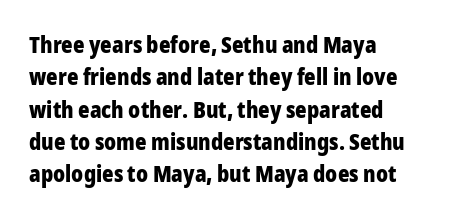
The image shows 22 px bold type, upright; set left-aligned, normal line spacing (1.47x), normal letter spacing, not underlined.
